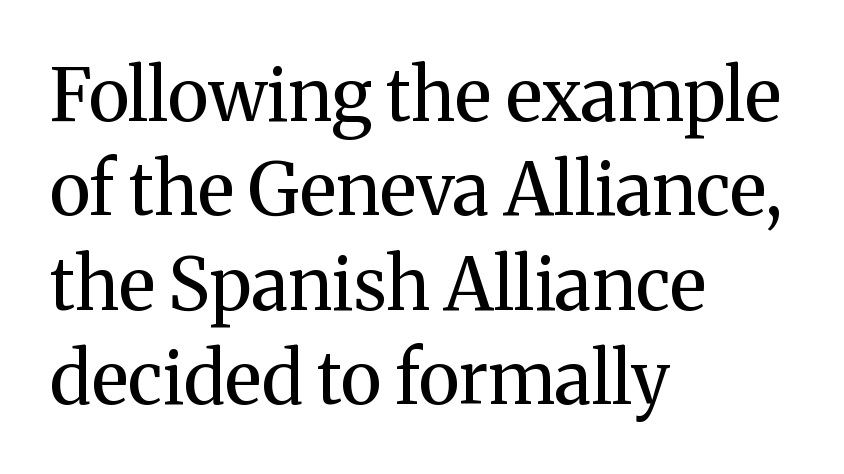
The rendering uses a moderate line-height, typical for paragraphs. The rendering shows small feet on the letterforms — a serif design. This is the regular roman posture of the typeface. Short and long lines alike share a common starting point at left. The face used here is rendered with its standard letterfit. Proportional: the letters do not fall into vertical columns.
